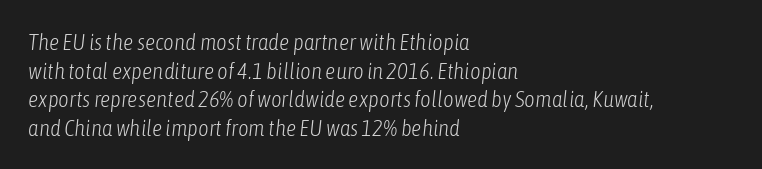
{"italic": "yes", "lean": "right", "slant_degrees": 6, "bold": "no", "underline": "no", "align": "left", "line_spacing_ratio": 1.24, "letter_spacing": "normal", "letter_spacing_em": 0.0, "glyph_px": 23}
